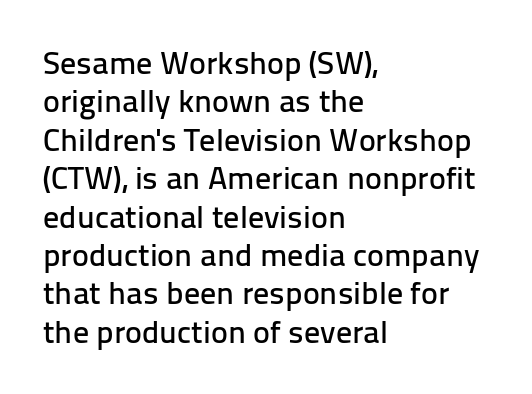
The image shows 32 px sans-serif type, upright; set left-aligned, line spacing 1.2x, normal letter spacing, not underlined; low stroke contrast and a medium x-height.
